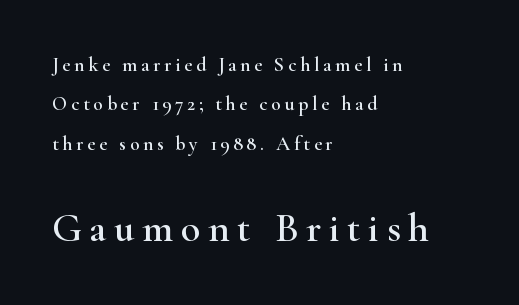
Typographically, this falls in the serif category. Compare the two chunks: the lower has the greater cap height. Widely set lines give the paragraph a tall, airy silhouette. Italic: no, the glyphs are upright roman. The rendering uses natural spacing where letterforms have individual widths. Reading down the block, your eye returns to a fixed left position each line.
